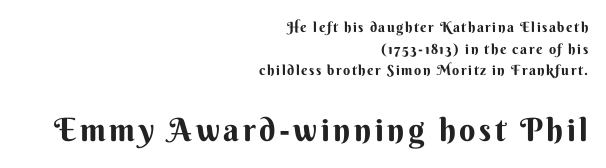
Q: Is the text italic (slanted)? A: No, it is upright.
Q: Is the typeface a serif or a sans-serif typeface? A: Sans-serif.
Q: Is the text underlined? A: No.
Q: How is the paragraph aligned? A: Right-aligned.
Q: Is the spacing between lines tight, normal or loose? A: Normal.
Q: Which block of text is set in a larger size, the first (top) or the second (bottom)? A: The second (bottom) one.
Q: Width (condensed, normal, or wide)? A: Normal.
Q: Stroke contrast? A: Medium.
Q: x-height? A: Small.
Q: Monospaced? A: No.
